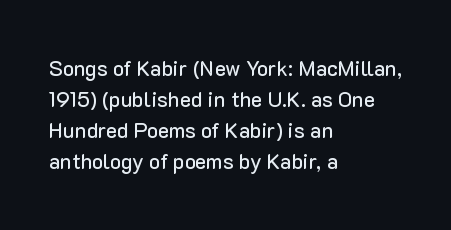
There is no visible air inserted between adjacent glyphs. Alignment: flush left. The words here are not underlined. The axis of the letterforms is exactly vertical. The designer left line spacing at the default.
